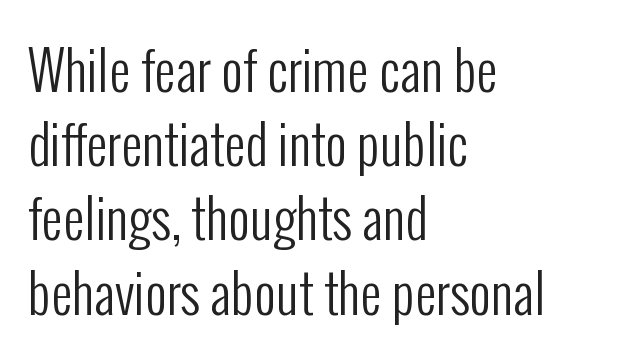
Q: Is the text bold? A: No.
Q: Is the text italic (slanted)? A: No, it is upright.
Q: Is the typeface a serif or a sans-serif typeface? A: Sans-serif.
Q: Is the text underlined? A: No.
Q: How is the paragraph aligned? A: Left-aligned.
Q: Is the spacing between letters normal or unusually wide? A: Normal.
Q: Is the spacing between lines tight, normal or loose? A: Normal.
Q: Width (condensed, normal, or wide)? A: Condensed.
Q: Stroke contrast? A: Low.
Q: x-height? A: Medium.
Q: Monospaced? A: No.
